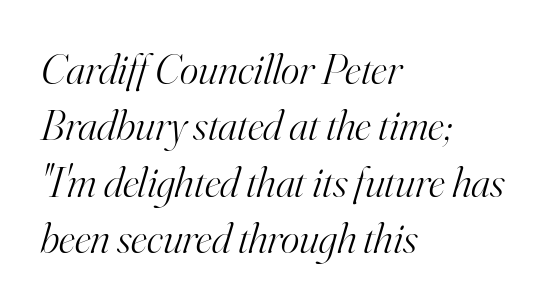
The passage shown is typed in a proportional face where columns would drift. Is the type heavy? It reads as light-to-regular instead. The rendering anchors every line to the left-hand side. How are the letters spaced? Ordinarily, with no added tracking. Emphasis-style slanted type is in use. How would I describe the line gaps? Plain and ordinary.
